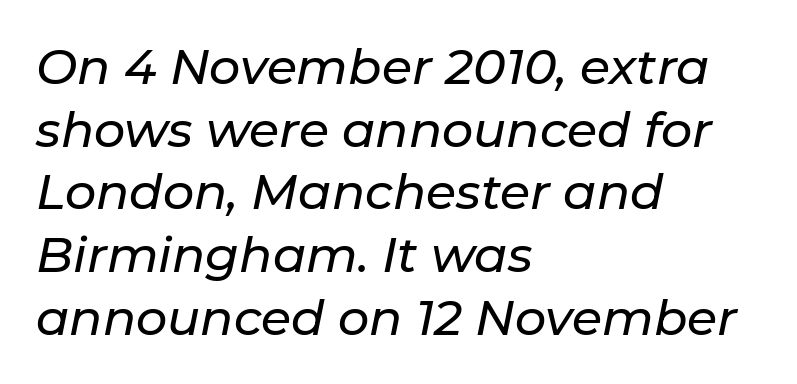
Honestly, there is no underline to notice here at all. The horizontal fit of the characters is conventional and even. Character widths vary here, with narrow letters taking less room than wide ones. Slant detected: the letters are inclined. Quick note: interline space is typical.
